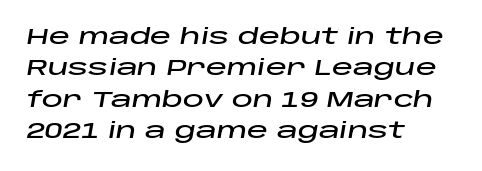
{"italic": "yes", "lean": "right", "slant_degrees": 10, "underline": "no", "align": "left", "line_spacing": "normal", "line_spacing_ratio": 1.49, "letter_spacing": "normal", "letter_spacing_em": 0.0, "glyph_px": 21}
